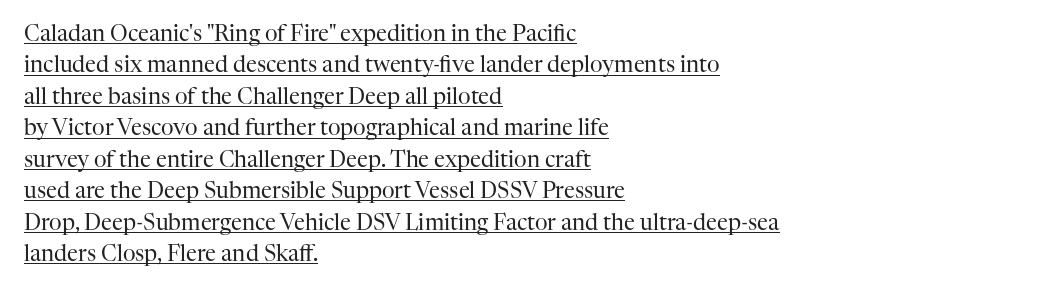
The weight would be labelled regular, book, light, or lighter still. Looks like someone drew a line under every word here. Line beginnings align vertically; line endings do not. This is roman type, the default non-slanted kind.
